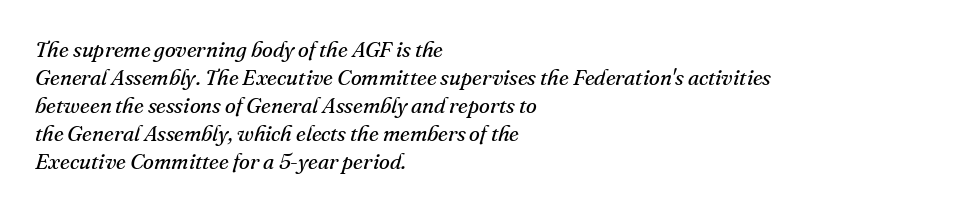
Tracking value appears to be zero — textbook default spacing. The specimen omits any rule beneath the text block's lines. Caption: face not bold, strokes unweighted. Summary of vertical rhythm: regular, with standard interline spacing. Compared with a centered layout, this one pins lines to the left instead. Would a proofreader flag this as italicized? Yes.
